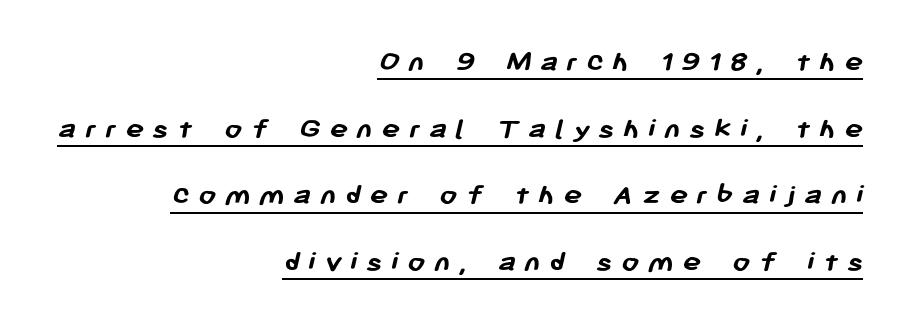
The image shows 31 px semibold sans-serif type; set right-aligned, loose line spacing (2.15x), unusually wide letter spacing (+0.28 em), underlined; low stroke contrast and a medium x-height.
